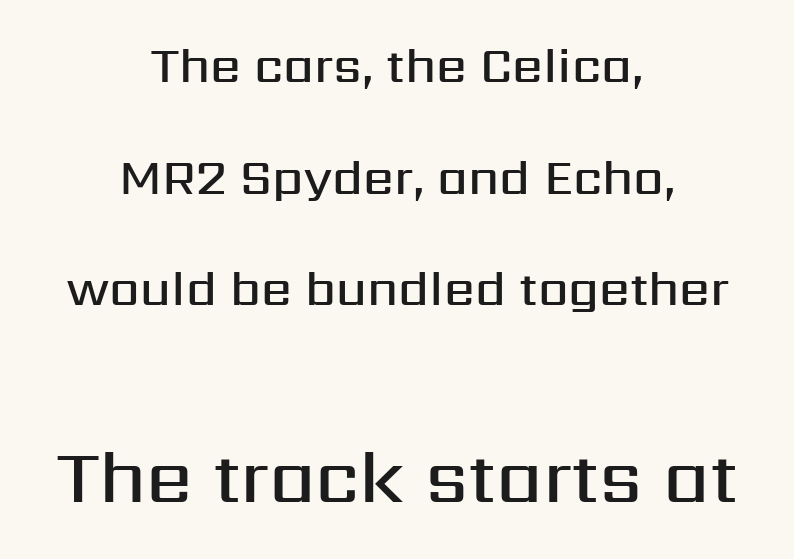
The image shows 74 px semibold sans-serif type, upright; set centered, loose line spacing (2.28x), normal letter spacing, not underlined; the second (bottom) block is 1.51x larger; medium stroke contrast and a medium x-height.
